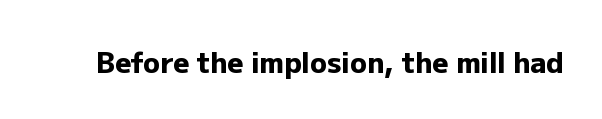
{"serif": "no", "italic": "no", "bold": "yes", "weight": "heavy", "width": "normal", "stroke_contrast": "low", "x_height": "medium", "monospaced": "no", "underline": "no", "letter_spacing": "normal", "letter_spacing_em": 0.0, "glyph_px": 28}
